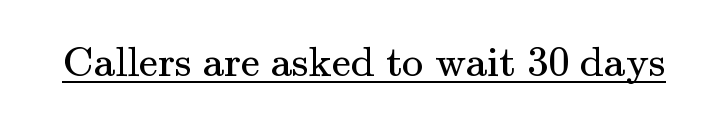
Q: Is the text bold? A: No.
Q: Is the text italic (slanted)? A: No, it is upright.
Q: Is the typeface a serif or a sans-serif typeface? A: Serif.
Q: Is the text underlined? A: Yes.
Q: Is the spacing between letters normal or unusually wide? A: Normal.
Q: Width (condensed, normal, or wide)? A: Normal.
Q: Stroke contrast? A: Medium.
Q: x-height? A: Small.
Q: Monospaced? A: No.
